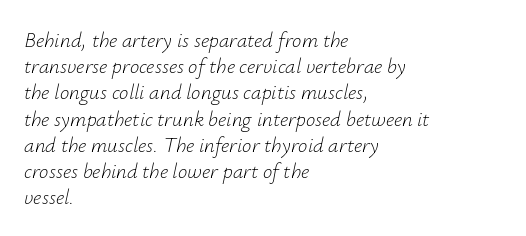
{"italic": "yes", "lean": "right", "slant_degrees": 12, "bold": "no", "underline": "no", "align": "left", "line_spacing": "normal", "line_spacing_ratio": 1.25, "letter_spacing": "normal", "letter_spacing_em": 0.0, "glyph_px": 21}
